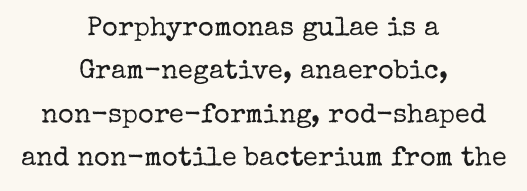
The space between consecutive lines is moderate. Is the stroke heavy? The answer is a plain regular-or-lighter. No italicization has been applied; the sample stays upright. Short and long lines alike share a common midpoint. The rendering keeps characters at their native spacing.
